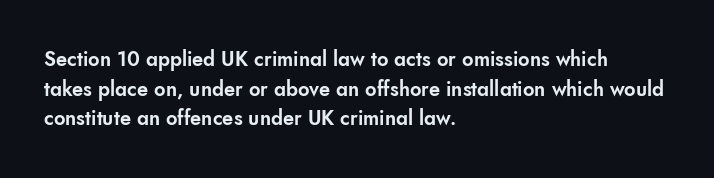
{"italic": "no", "underline": "no", "align": "left", "line_spacing": "normal", "line_spacing_ratio": 1.48, "letter_spacing": "normal", "letter_spacing_em": 0.0, "glyph_px": 20}
